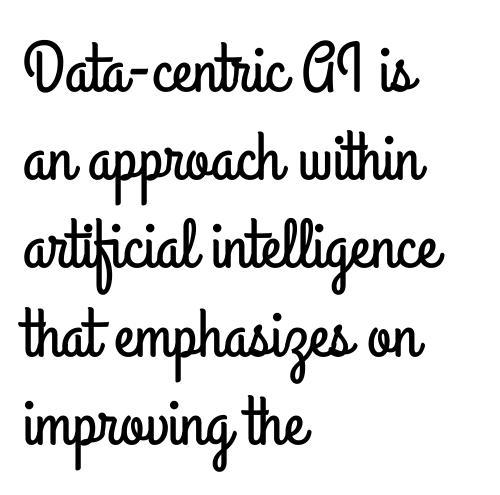
Visually the block forms a straight wall on the left and a jagged coastline on the right. These lines keep a tight, regular rhythm from letter to letter. The text was rendered using a sans face with plain stroke endings. The passage shown is typed in a proportional face where columns would drift.
